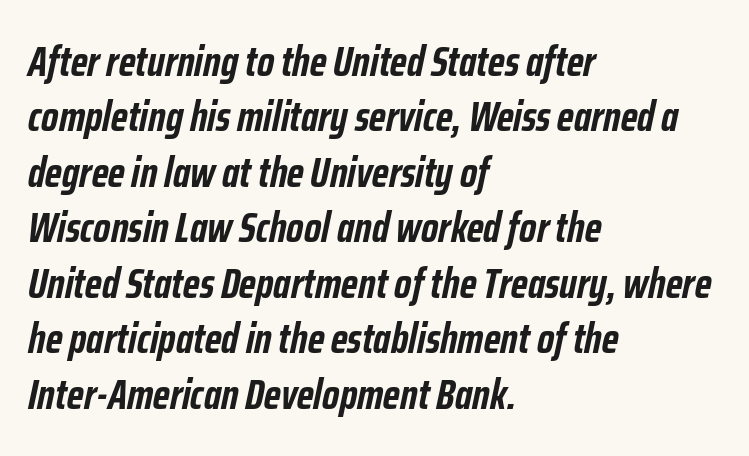
{"italic": "yes", "lean": "right", "slant_degrees": 12, "bold": "yes", "weight": "semibold", "width": "condensed", "stroke_contrast": "low", "x_height": "medium", "monospaced": "no", "underline": "no", "align": "left", "line_spacing": "normal", "line_spacing_ratio": 1.32, "letter_spacing": "normal", "letter_spacing_em": 0.0, "glyph_px": 42}
